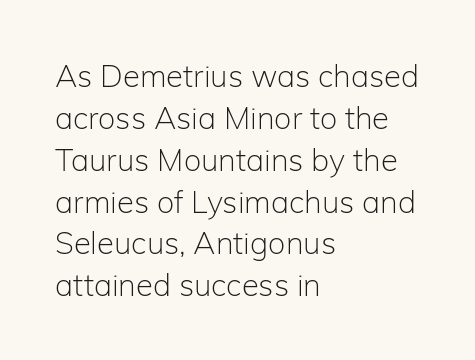
{"serif": "no", "italic": "no", "bold": "no", "weight": "light", "width": "normal", "stroke_contrast": "low", "x_height": "medium", "monospaced": "no", "underline": "no", "align": "left", "line_spacing": "normal", "line_spacing_ratio": 1.35, "letter_spacing": "normal", "letter_spacing_em": 0.0, "glyph_px": 31}
